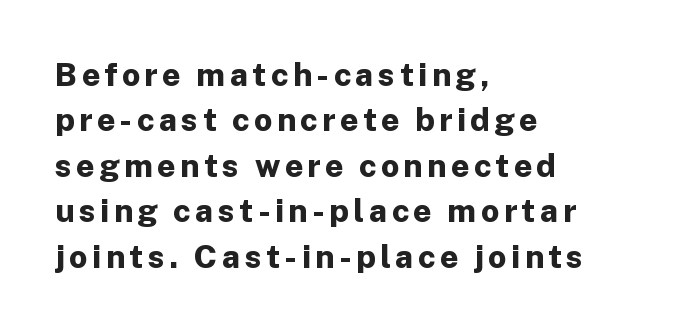
Is this a sans? Yes — the strokes have no serifs. Think of a printed novel: that variable character pitch is what you see here. Compared with a centered layout, this one pins lines to the left instead. Regarding leading, the lines here are spaced in the standard way.
